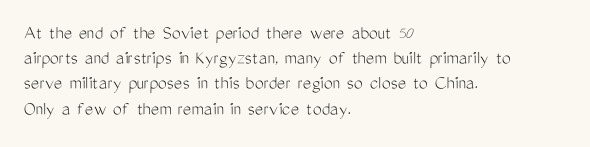
The image shows 20 px text type, upright; set left-aligned, normal line spacing (1.26x), normal letter spacing, not underlined.
